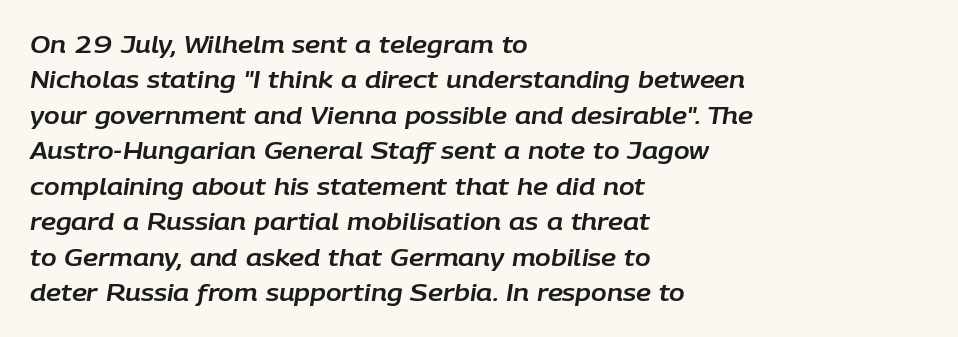
The passage shown is not underscored anywhere. Is there much room between lines? A standard amount, neither cramped nor airy. The letters sit at their default tracking, neither squeezed nor spread. The compositor pushed each line to the left boundary. Does the lettering tilt? It does — this is italic.
